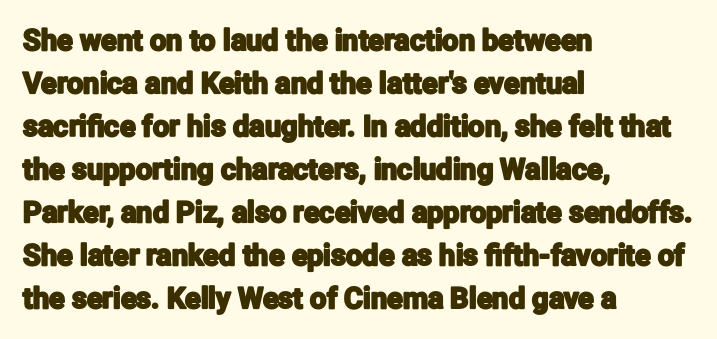
{"serif": "no", "italic": "no", "width": "condensed", "stroke_contrast": "low", "x_height": "medium", "monospaced": "no", "underline": "no", "align": "left", "line_spacing": "normal", "line_spacing_ratio": 1.48, "letter_spacing": "normal", "letter_spacing_em": 0.0, "glyph_px": 29}
